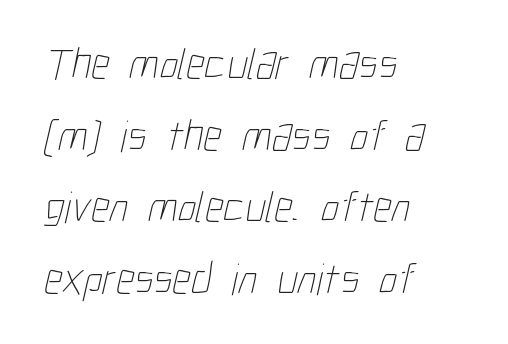
The image shows 45 px thin, condensed type; set left-aligned, normal line spacing (1.59x), normal letter spacing, not underlined; low stroke contrast and a medium x-height.
